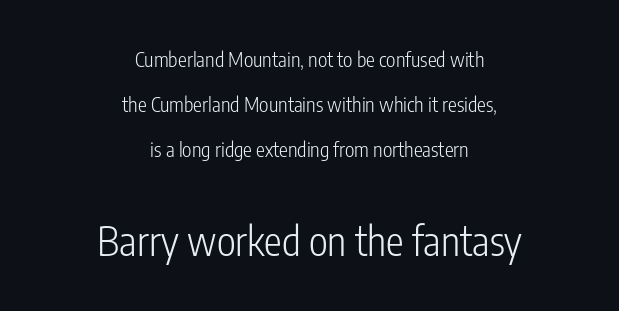
Character widths vary here, with narrow letters taking less room than wide ones. Look at the glyph heights: the lower group is clearly the bigger setting. Stems here are at most as thick as an everyday book face. Clear beneath every line of the passage. Tracking here is standard; glyphs follow each other at the usual distance. The vertical gap from one line to the next is large.
